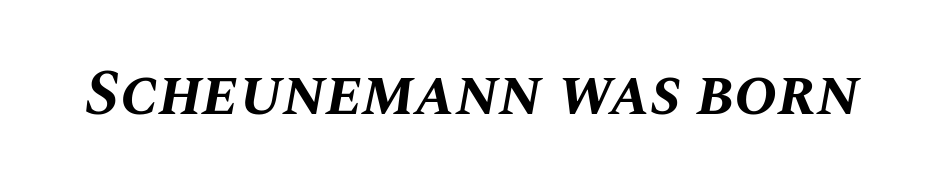
The image shows 65 px bold type, italic (leaning right); set normal letter spacing, not underlined; medium stroke contrast and a large x-height.
